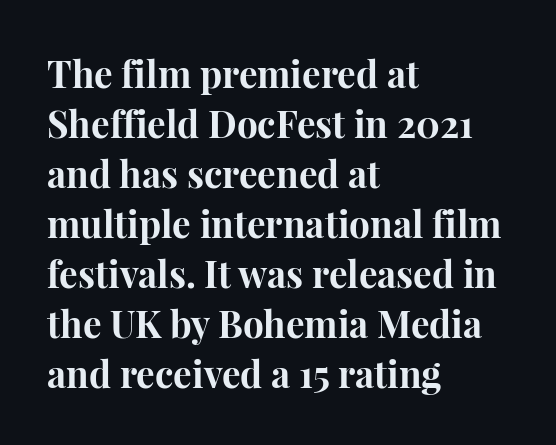
Q: Is the text bold? A: Yes.
Q: Is the text italic (slanted)? A: No, it is upright.
Q: Is the typeface a serif or a sans-serif typeface? A: Serif.
Q: Is the text underlined? A: No.
Q: How is the paragraph aligned? A: Left-aligned.
Q: Is the spacing between letters normal or unusually wide? A: Normal.
Q: Is the spacing between lines tight, normal or loose? A: Normal.
Q: Width (condensed, normal, or wide)? A: Normal.
Q: Stroke contrast? A: High.
Q: x-height? A: Medium.
Q: Monospaced? A: No.
